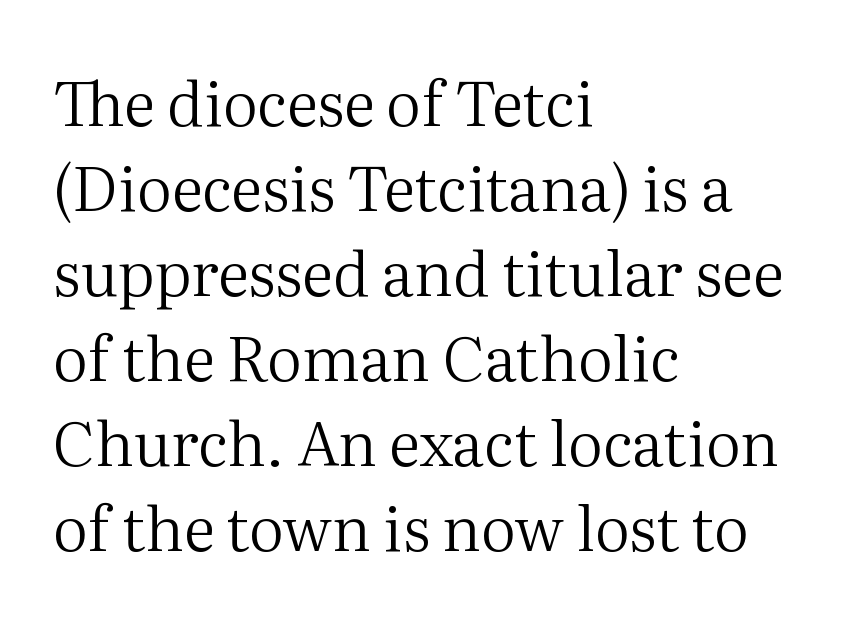
Quick note: interline space is typical. What stands out about the letter spacing? Nothing — it is the standard amount. Think of a printed novel: that variable character pitch is what you see here. The typesetting does not lean heavy: it is not bold.
